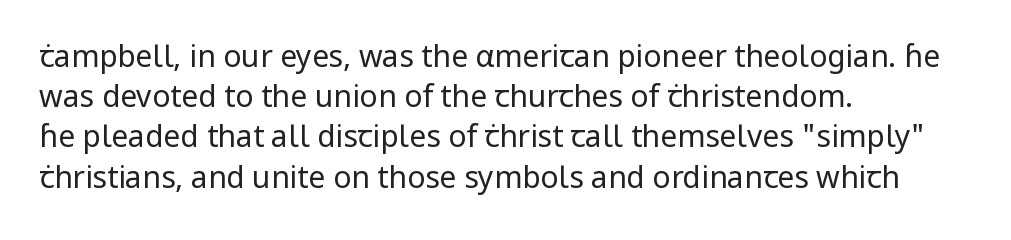
The image shows 30 px regular-weight sans-serif type, upright; set left-aligned, normal line spacing (1.34x), normal letter spacing, not underlined; low stroke contrast and a medium x-height.
